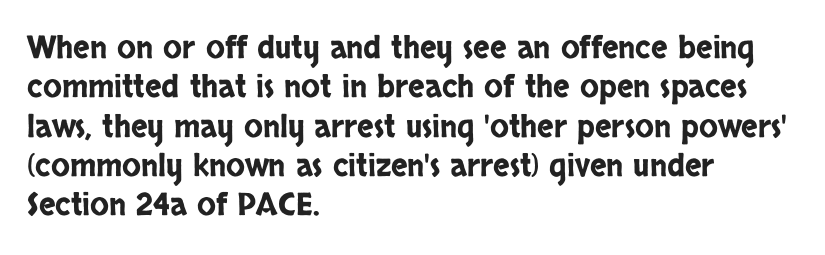
Q: Is the text italic (slanted)? A: No, it is upright.
Q: Is the typeface a serif or a sans-serif typeface? A: Sans-serif.
Q: Is the text underlined? A: No.
Q: How is the paragraph aligned? A: Left-aligned.
Q: Is the spacing between letters normal or unusually wide? A: Normal.
Q: Is the spacing between lines tight, normal or loose? A: Normal.
Q: Width (condensed, normal, or wide)? A: Condensed.
Q: Stroke contrast? A: Low.
Q: x-height? A: Large.
Q: Monospaced? A: No.
